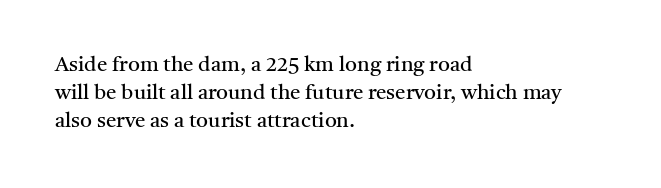
The paragraph has a hard left edge and a soft right edge. Rows of type keep a routine distance in the vertical direction. The letters sit at their default tracking, neither squeezed nor spread. Posture: vertical.
